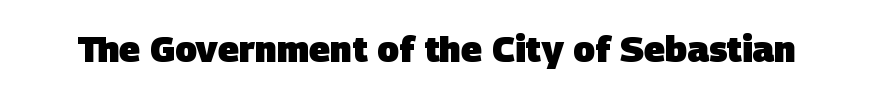
{"serif": "no", "bold": "yes", "weight": "heavy", "width": "normal", "stroke_contrast": "low", "x_height": "large", "monospaced": "no", "underline": "no", "letter_spacing": "normal", "letter_spacing_em": 0.0, "glyph_px": 36}
